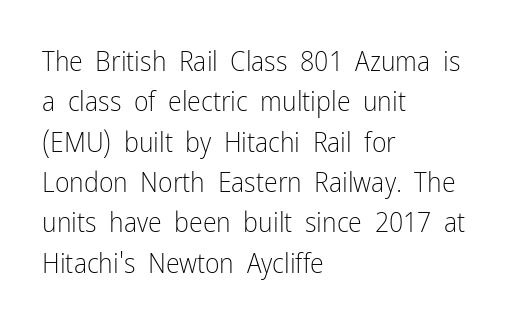
The image shows 28 px light, condensed sans-serif type, upright; set left-aligned, normal line spacing (1.44x), normal letter spacing, not underlined; low stroke contrast and a medium x-height.
